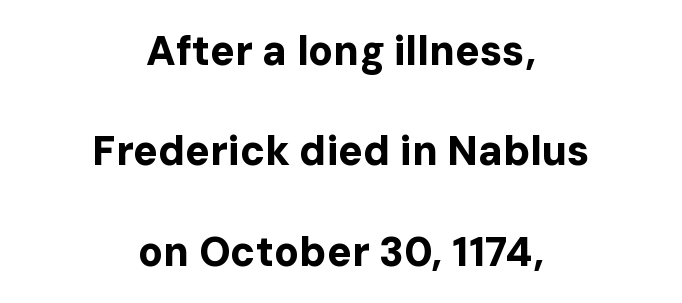
What stands out about the letter spacing? Nothing — it is the standard amount. The sample has been set heavy, in full bold. The passage shown is typeset with a sans-serif family. Varying glyph widths throughout — classic text-font behaviour.
